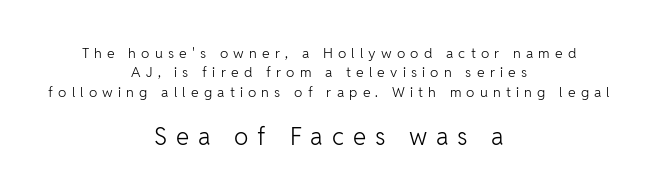
The image shows 24 px text type, upright; set centered, normal line spacing (1.38x), unusually wide letter spacing (+0.37 em), not underlined; the second (bottom) block is 1.71x larger.
